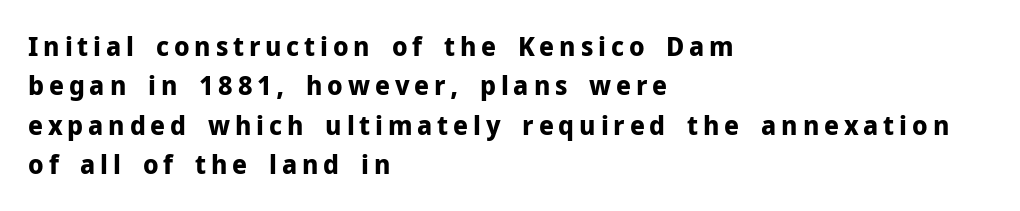
{"italic": "no", "bold": "yes", "underline": "no", "align": "left", "line_spacing": "normal", "line_spacing_ratio": 1.46, "glyph_px": 27}
